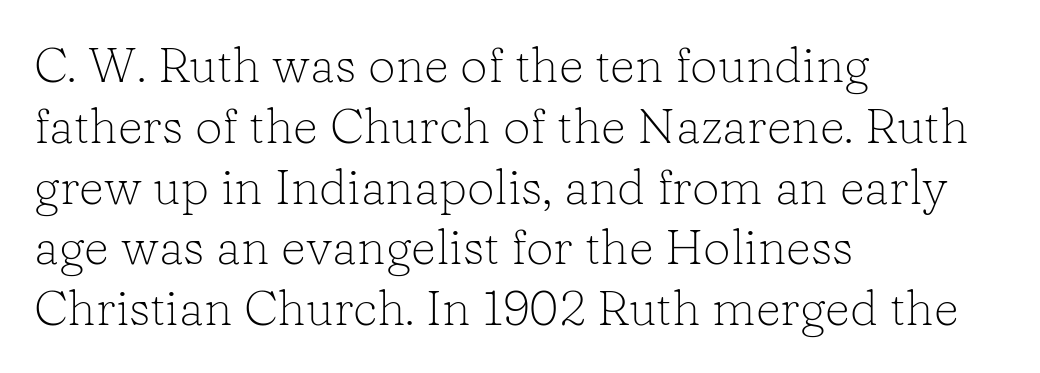
{"serif": "yes", "italic": "no", "bold": "no", "weight": "light", "width": "normal", "stroke_contrast": "low", "x_height": "medium", "monospaced": "no", "underline": "no", "align": "left", "line_spacing_ratio": 1.24, "letter_spacing": "normal", "letter_spacing_em": 0.0, "glyph_px": 49}
